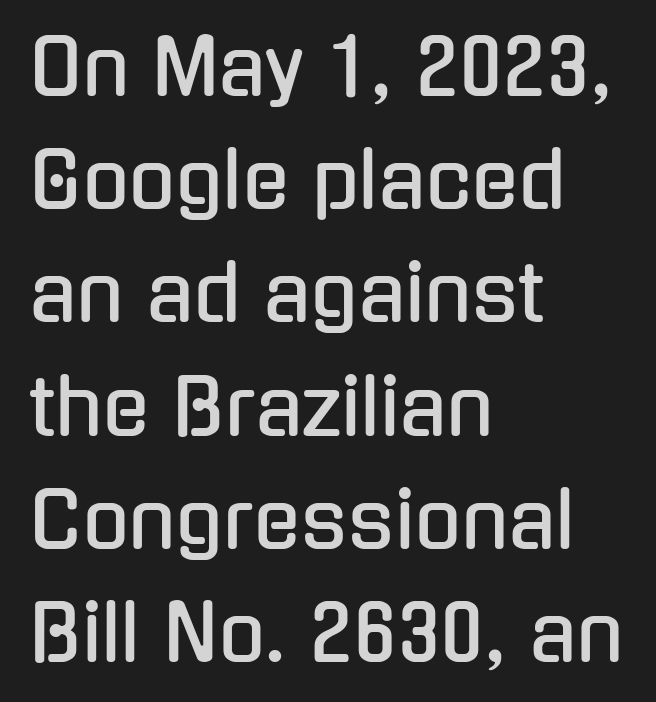
Q: Is the text italic (slanted)? A: No, it is upright.
Q: Is the typeface a serif or a sans-serif typeface? A: Sans-serif.
Q: Is the text underlined? A: No.
Q: How is the paragraph aligned? A: Left-aligned.
Q: Is the spacing between letters normal or unusually wide? A: Normal.
Q: Is the spacing between lines tight, normal or loose? A: Normal.
Q: Width (condensed, normal, or wide)? A: Condensed.
Q: Stroke contrast? A: Low.
Q: x-height? A: Medium.
Q: Monospaced? A: No.
